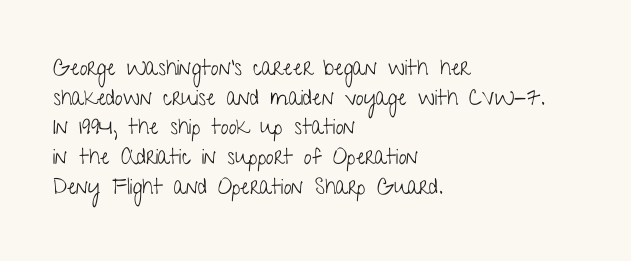
The image shows 22 px text type, upright; set left-aligned, normal line spacing (1.35x), normal letter spacing, not underlined.
